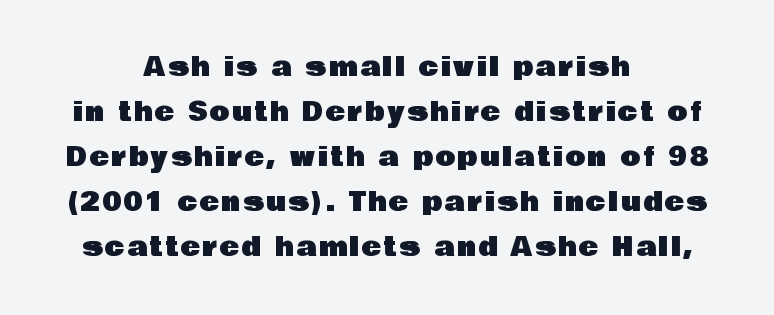
Q: Is the text italic (slanted)? A: No, it is upright.
Q: Is the text underlined? A: No.
Q: How is the paragraph aligned? A: Centered.
